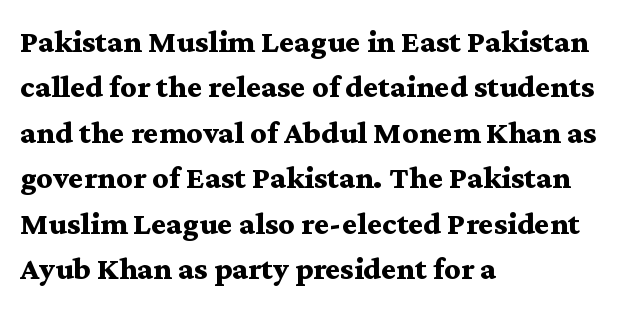
Q: Is the text bold? A: Yes.
Q: Is the text italic (slanted)? A: No, it is upright.
Q: Is the typeface a serif or a sans-serif typeface? A: Serif.
Q: Is the text underlined? A: No.
Q: How is the paragraph aligned? A: Left-aligned.
Q: Is the spacing between letters normal or unusually wide? A: Normal.
Q: Is the spacing between lines tight, normal or loose? A: Normal.
Q: Width (condensed, normal, or wide)? A: Wide.
Q: Stroke contrast? A: Medium.
Q: x-height? A: Medium.
Q: Monospaced? A: No.
